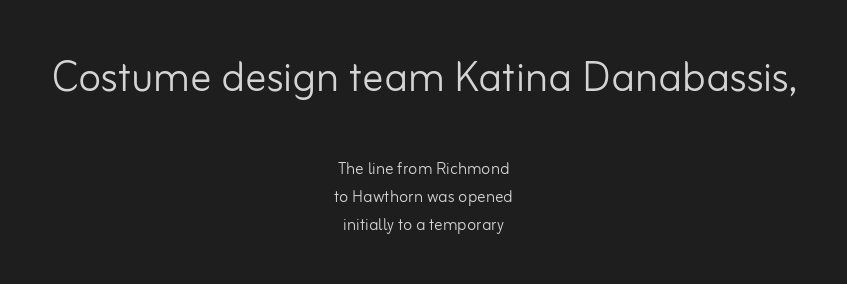
Q: Is the text bold? A: No.
Q: Is the text italic (slanted)? A: No, it is upright.
Q: Is the typeface a serif or a sans-serif typeface? A: Sans-serif.
Q: Is the text underlined? A: No.
Q: How is the paragraph aligned? A: Centered.
Q: Is the spacing between letters normal or unusually wide? A: Normal.
Q: Is the spacing between lines tight, normal or loose? A: Normal.
Q: Which block of text is set in a larger size, the first (top) or the second (bottom)? A: The first (top) one.
Q: Width (condensed, normal, or wide)? A: Normal.
Q: Stroke contrast? A: Low.
Q: x-height? A: Small.
Q: Monospaced? A: No.
